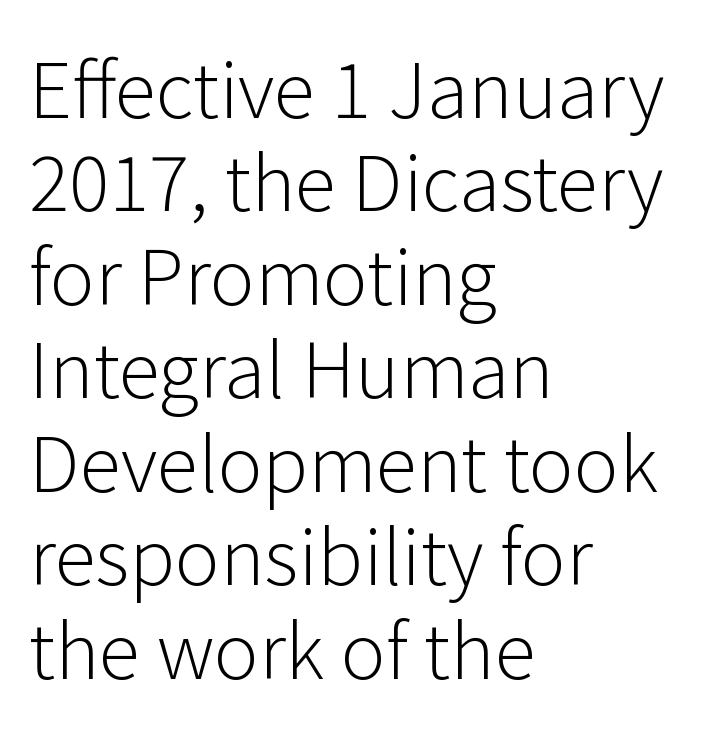
Stem width sits at or under what a default text font uses. The specimen reads as upright at a glance. A typesetter would call this zero additional tracking. Caption: multi-line text, flush left, ragged right. Clear beneath every line of the passage.
